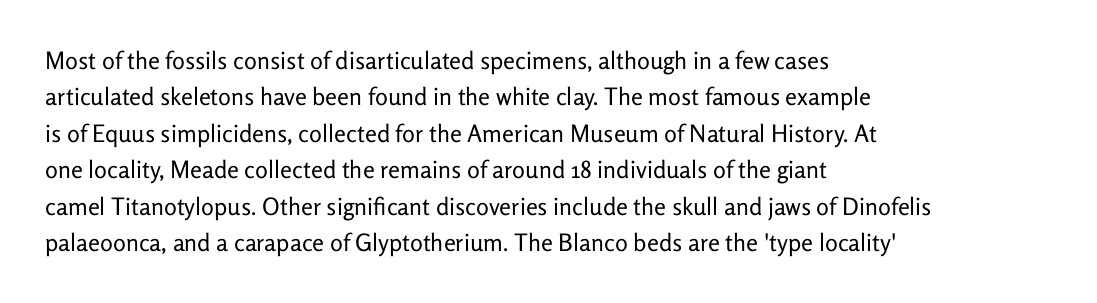
The image shows 24 px text type, upright; set left-aligned, normal line spacing (1.52x), normal letter spacing, not underlined.
